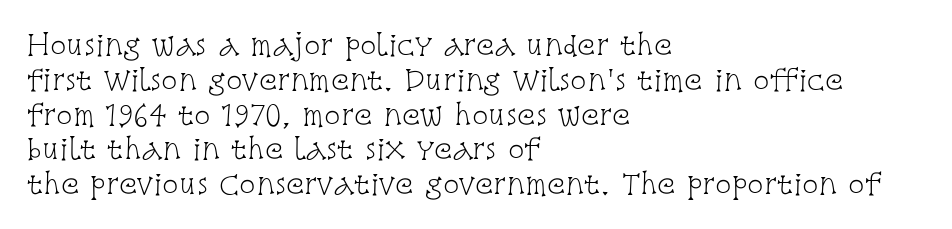
Q: Is the text bold? A: No.
Q: Is the text italic (slanted)? A: No, it is upright.
Q: Is the text underlined? A: No.
Q: How is the paragraph aligned? A: Left-aligned.
Q: Is the spacing between letters normal or unusually wide? A: Normal.
Q: Is the spacing between lines tight, normal or loose? A: Normal.
